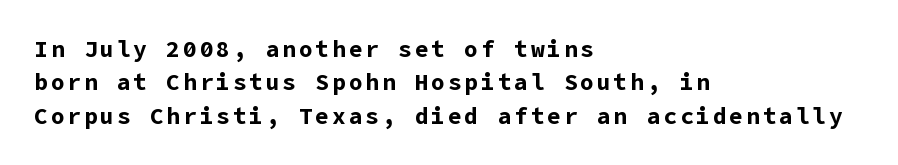
{"italic": "no", "bold": "yes", "underline": "no", "align": "left", "line_spacing": "normal", "line_spacing_ratio": 1.45, "glyph_px": 23}
